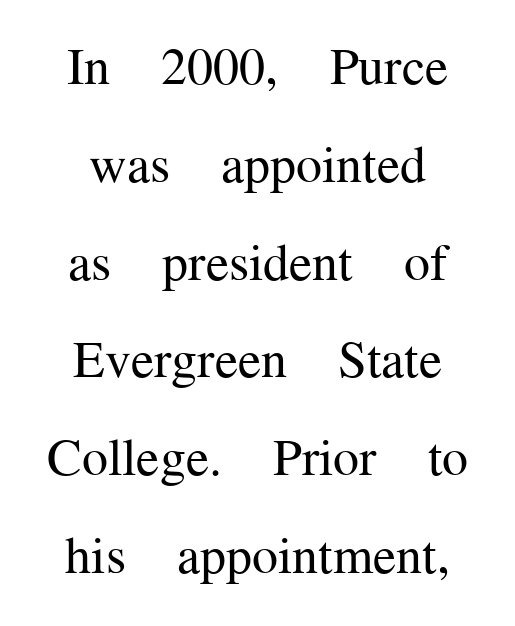
{"serif": "yes", "italic": "no", "bold": "no", "weight": "regular", "width": "normal", "stroke_contrast": "medium", "x_height": "medium", "monospaced": "no", "underline": "no", "line_spacing_ratio": 1.88, "letter_spacing": "normal", "letter_spacing_em": 0.0, "glyph_px": 52}
